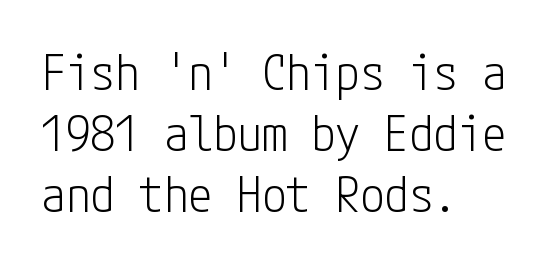
The passage shown has conventional tracking throughout. The specimen omits any rule beneath the text block's lines. Every stem runs plumb, perpendicular to the baseline. Line beginnings align vertically; line endings do not.
